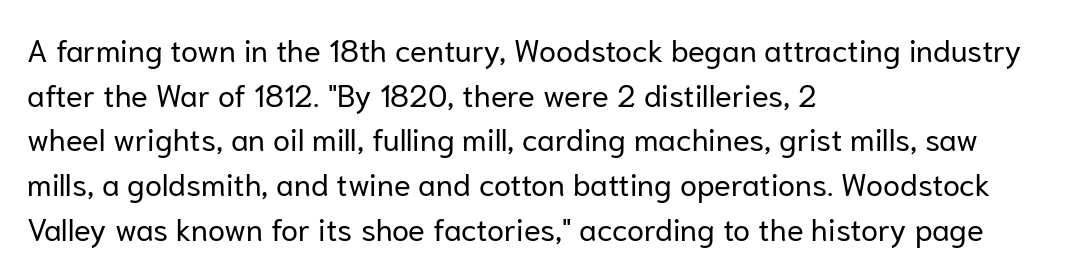
Nobody drew a line under any word here. The face used here is a sans, in the tradition of grotesques and geometrics. Notice how the stems are strictly vertical — no italics here. No extra tracking has been applied to these lines. Whoever set this chose a conventional vertical rhythm.
